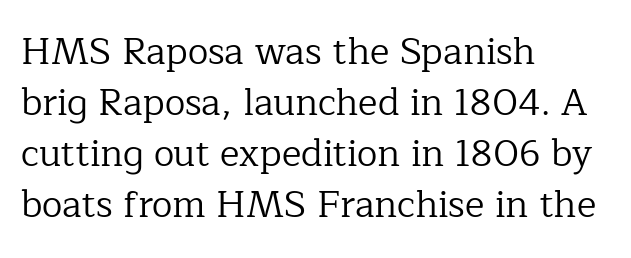
The lettering holds an erect, upright posture throughout. Here the glyphs are tracked normally, forming tight word shapes. The typesetting does not lean heavy: it is not bold. Rows of type keep a routine distance in the vertical direction. These lines are composed in type with serifs. The paragraph has a hard left edge and a soft right edge.
